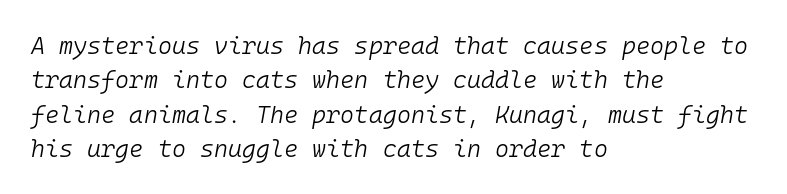
{"italic": "yes", "lean": "right", "slant_degrees": 10, "bold": "no", "underline": "no", "align": "left", "line_spacing": "normal", "line_spacing_ratio": 1.43, "letter_spacing": "normal", "letter_spacing_em": 0.0, "glyph_px": 24}
